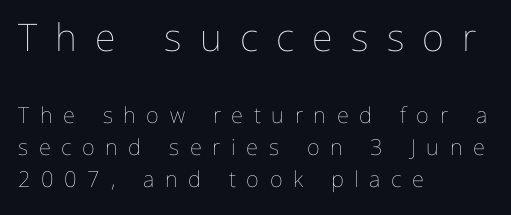
Q: Is the text bold? A: No.
Q: Is the text italic (slanted)? A: No, it is upright.
Q: Is the text underlined? A: No.
Q: How is the paragraph aligned? A: Left-aligned.
Q: Is the spacing between letters normal or unusually wide? A: Unusually wide.
Q: Is the spacing between lines tight, normal or loose? A: Normal.
Q: Which block of text is set in a larger size, the first (top) or the second (bottom)? A: The first (top) one.
Q: Width (condensed, normal, or wide)? A: Normal.
Q: Stroke contrast? A: Low.
Q: x-height? A: Medium.
Q: Monospaced? A: No.
